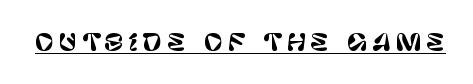
Q: Is the text italic (slanted)? A: Yes.
Q: Is the text underlined? A: Yes.
Q: Is the spacing between letters normal or unusually wide? A: Unusually wide.
